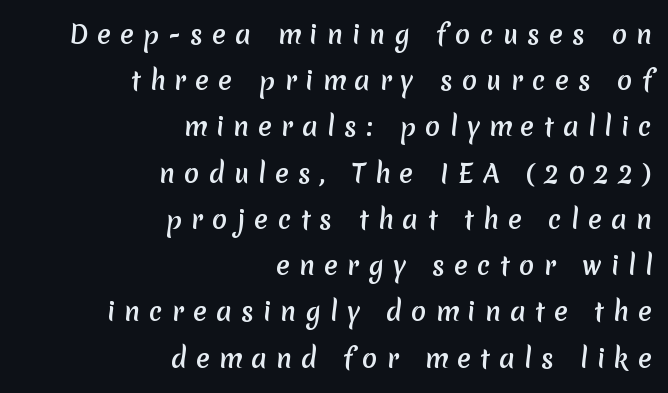
The image shows 25 px text type; set right-aligned, line spacing 1.85x, unusually wide letter spacing (+0.37 em), not underlined.
